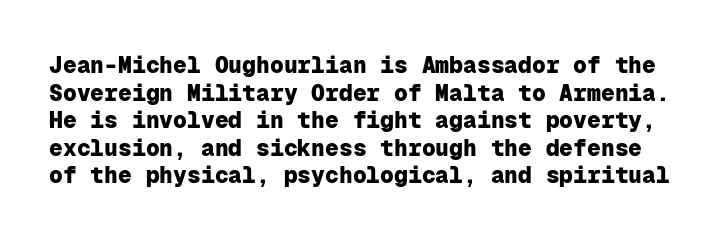
Q: Is the text bold? A: Yes.
Q: Is the text italic (slanted)? A: No, it is upright.
Q: Is the text underlined? A: No.
Q: Is the spacing between letters normal or unusually wide? A: Normal.
